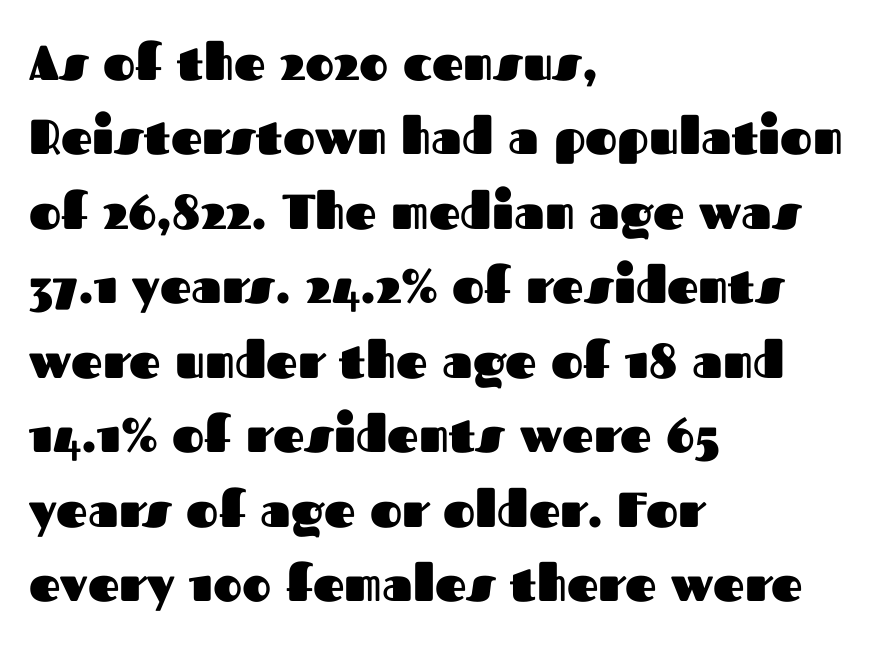
This rendering employs a face without finishing strokes, i.e., a sans-serif. Every stem runs plumb, perpendicular to the baseline. The space directly below the letters is spotless. Varying glyph widths throughout — classic text-font behaviour. What stands out about the letter spacing? Nothing — it is the standard amount. Left-aligned paragraph, ragged on the right.
